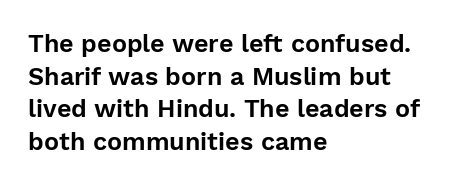
The image shows 25 px text type, upright; set left-aligned, normal line spacing (1.31x), normal letter spacing, not underlined.
